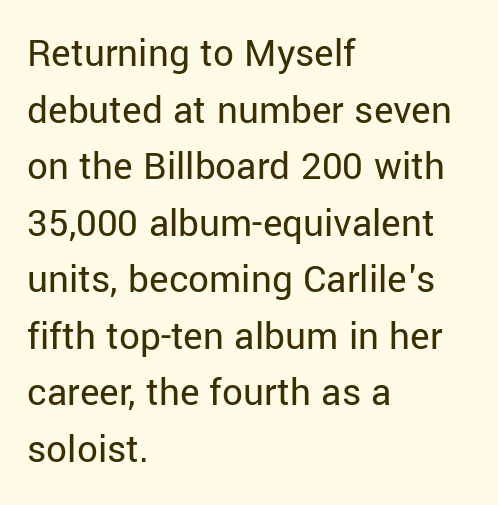
Q: Is the text bold? A: No.
Q: Is the text italic (slanted)? A: No, it is upright.
Q: Is the typeface a serif or a sans-serif typeface? A: Sans-serif.
Q: Is the text underlined? A: No.
Q: How is the paragraph aligned? A: Left-aligned.
Q: Is the spacing between letters normal or unusually wide? A: Normal.
Q: Is the spacing between lines tight, normal or loose? A: Normal.
Q: Width (condensed, normal, or wide)? A: Normal.
Q: Stroke contrast? A: Low.
Q: x-height? A: Medium.
Q: Monospaced? A: No.
